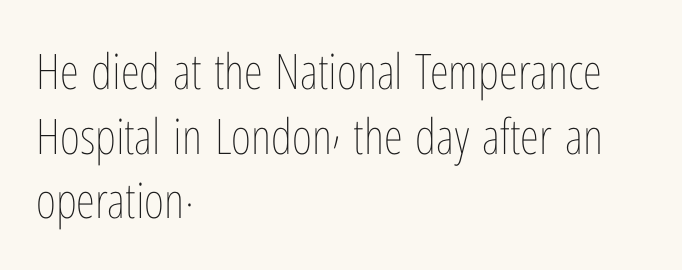
{"italic": "no", "bold": "no", "weight": "thin", "width": "condensed", "stroke_contrast": "low", "x_height": "medium", "monospaced": "no", "underline": "no", "align": "left", "line_spacing": "normal", "line_spacing_ratio": 1.32, "letter_spacing": "normal", "letter_spacing_em": 0.0, "glyph_px": 49}
